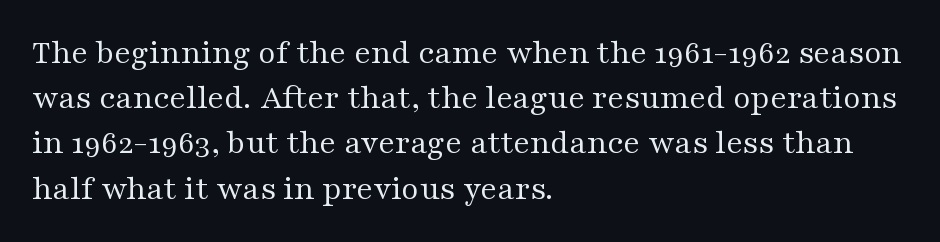
{"serif": "yes", "italic": "no", "bold": "no", "weight": "regular", "width": "wide", "stroke_contrast": "medium", "x_height": "medium", "monospaced": "no", "underline": "no", "align": "left", "line_spacing": "normal", "line_spacing_ratio": 1.33, "letter_spacing": "normal", "letter_spacing_em": 0.0, "glyph_px": 34}
